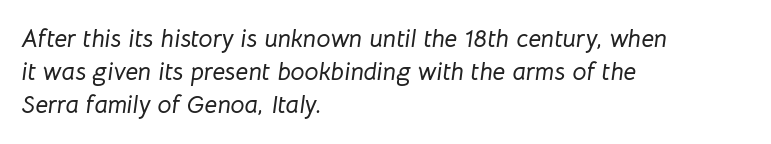
Q: Is the text italic (slanted)? A: Yes, it leans right by about 8 degrees.
Q: Is the text underlined? A: No.
Q: How is the paragraph aligned? A: Left-aligned.
Q: Is the spacing between letters normal or unusually wide? A: Normal.
Q: Is the spacing between lines tight, normal or loose? A: Normal.
